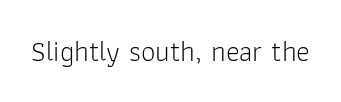
Type without underlining. Are there feet on the stems? There aren't — it's a sans. Spacing verdict: proportional, widths tailored to each character. The letterforms sit shoulder to shoulder at normal distance. The specimen reads as upright at a glance. The strokes carry an ordinary text weight at most.
